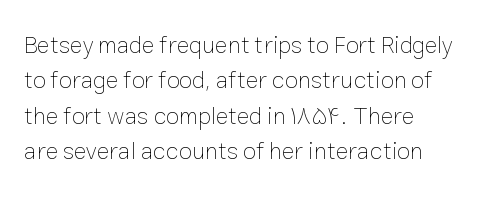
Q: Is the text bold? A: No.
Q: Is the text italic (slanted)? A: No, it is upright.
Q: Is the text underlined? A: No.
Q: Is the spacing between letters normal or unusually wide? A: Normal.
Q: Is the spacing between lines tight, normal or loose? A: Normal.
